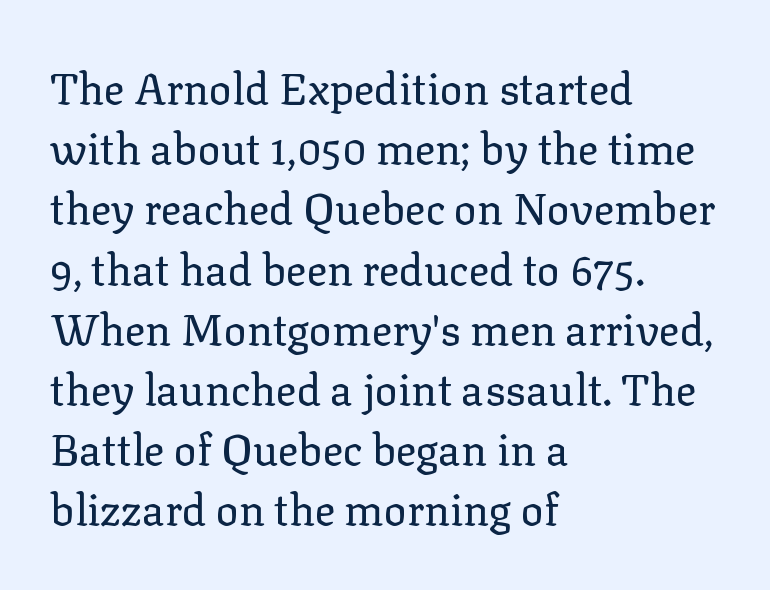
The passage shown is typed in a proportional face where columns would drift. Horizontal alignment here is leftward, the default for most running prose. Unlike italic type, these characters show no tilt at all. The foot of each line stays bare and open.
